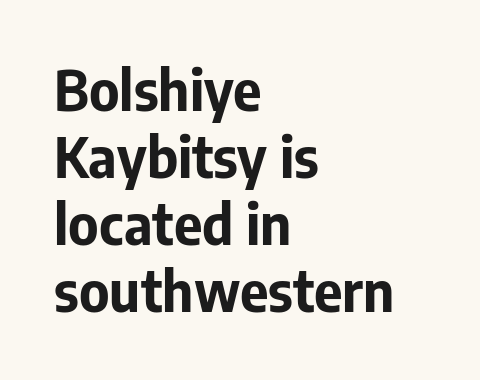
Q: Is the text bold? A: Yes.
Q: Is the text italic (slanted)? A: No, it is upright.
Q: Is the typeface a serif or a sans-serif typeface? A: Sans-serif.
Q: Is the text underlined? A: No.
Q: How is the paragraph aligned? A: Left-aligned.
Q: Is the spacing between letters normal or unusually wide? A: Normal.
Q: Width (condensed, normal, or wide)? A: Normal.
Q: Stroke contrast? A: Low.
Q: x-height? A: Medium.
Q: Monospaced? A: No.
